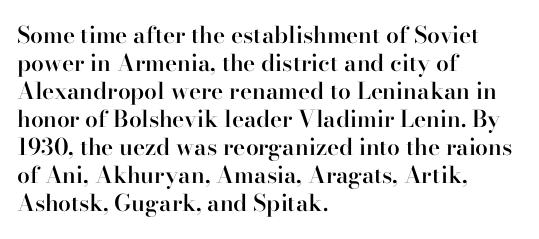
Q: Is the text bold? A: Semi-bold.
Q: Is the text italic (slanted)? A: No, it is upright.
Q: Is the text underlined? A: No.
Q: How is the paragraph aligned? A: Left-aligned.
Q: Is the spacing between letters normal or unusually wide? A: Normal.
